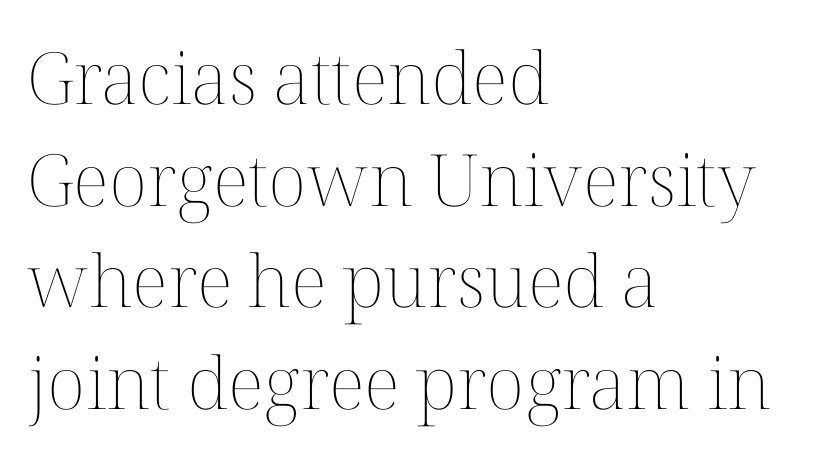
Short and long lines alike share a common starting point at left. Weight class: somewhere from thin through regular. There is no visible air inserted between adjacent glyphs. Note the varied advance widths — an 'i' is clearly narrower than an 'm'. Leading: standard. Every stem runs plumb, perpendicular to the baseline.
